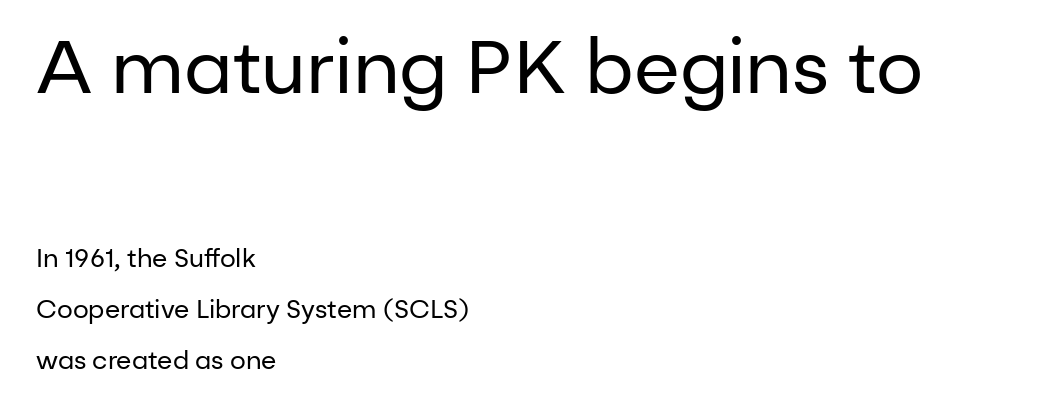
The image shows 75 px regular-weight sans-serif type, upright; set left-aligned, loose line spacing (2.03x), normal letter spacing, not underlined; the first (top) block is 3.0x larger; low stroke contrast and a medium x-height.
